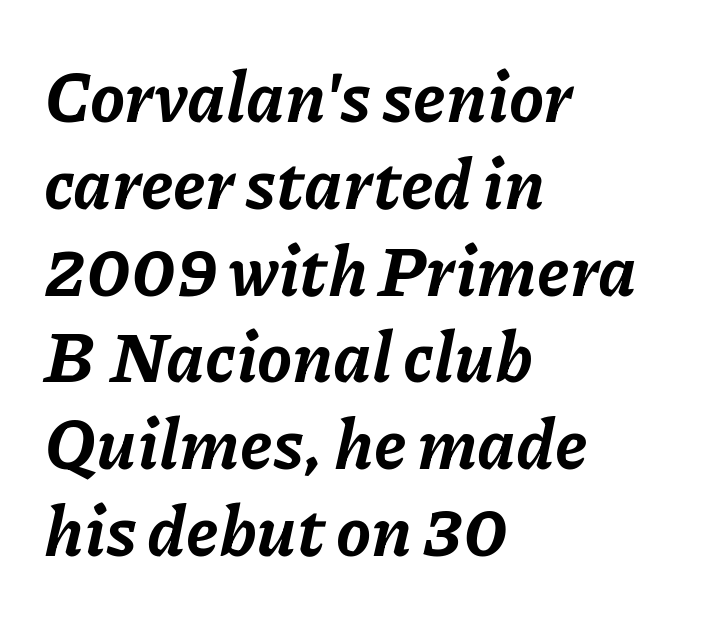
The image shows 70 px bold type, italic (leaning right); set left-aligned, line spacing 1.24x, normal letter spacing, not underlined; low stroke contrast and a medium x-height.
